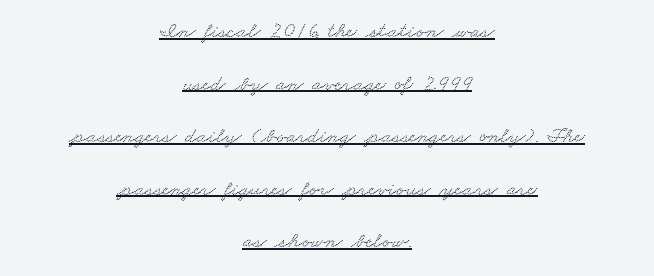
{"underline": "yes", "align": "center", "line_spacing": "loose", "line_spacing_ratio": 2.39, "letter_spacing": "normal", "letter_spacing_em": 0.0, "glyph_px": 22}
